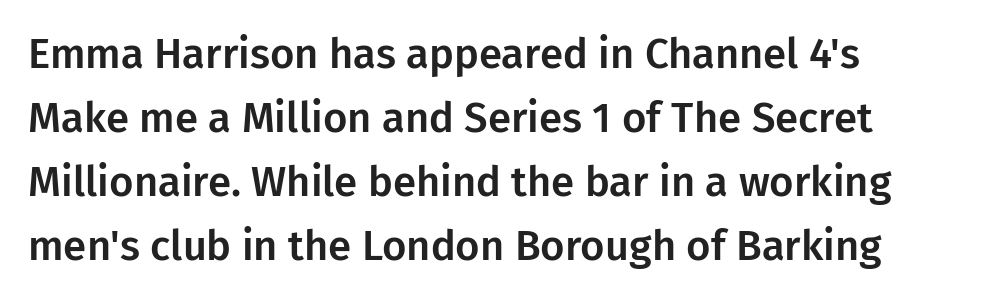
In terms of letterform style, serifs are entirely absent. Compared with a centered layout, this one pins lines to the left instead. What's the leading like? Ordinary, nothing unusual. No extra tracking has been applied to these lines.
